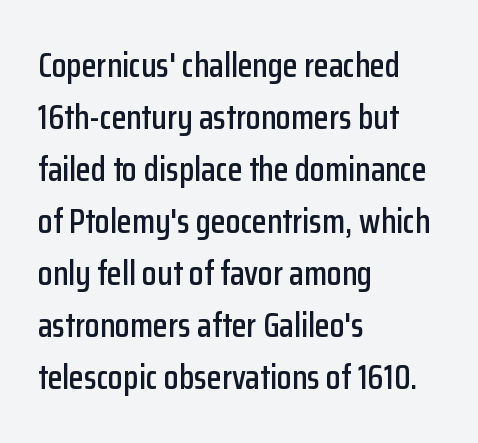
{"serif": "no", "italic": "no", "width": "condensed", "stroke_contrast": "low", "x_height": "medium", "monospaced": "no", "underline": "no", "align": "left", "line_spacing": "normal", "line_spacing_ratio": 1.53, "letter_spacing": "normal", "letter_spacing_em": 0.0, "glyph_px": 34}
